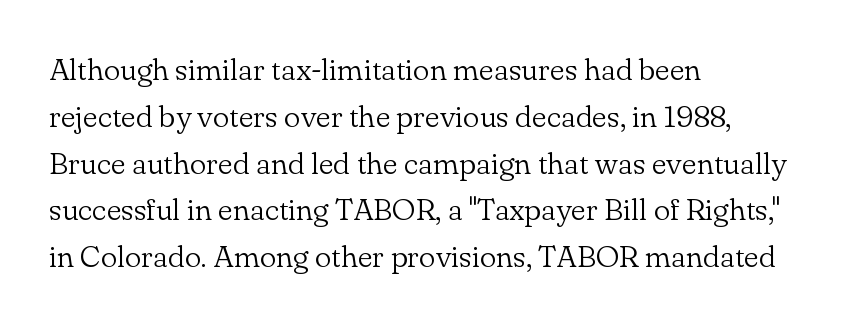
The letters sit at their default tracking, neither squeezed nor spread. The lines in this sample share a left origin and differ only in where they stop. Posture: vertical. Think standard paragraph weight, or any step lighter than that. Stroke terminals: seriffed. Only glyphs here, with clear space below each row.
